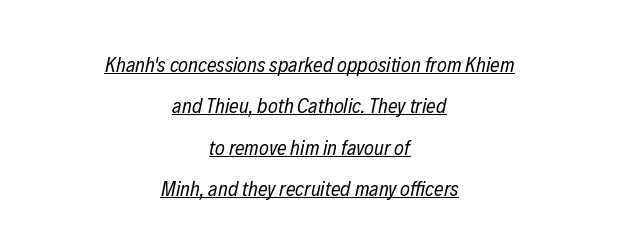
{"italic": "yes", "lean": "right", "slant_degrees": 12, "bold": "no", "underline": "yes", "align": "center", "line_spacing": "loose", "line_spacing_ratio": 1.97, "letter_spacing": "normal", "letter_spacing_em": 0.0, "glyph_px": 21}
